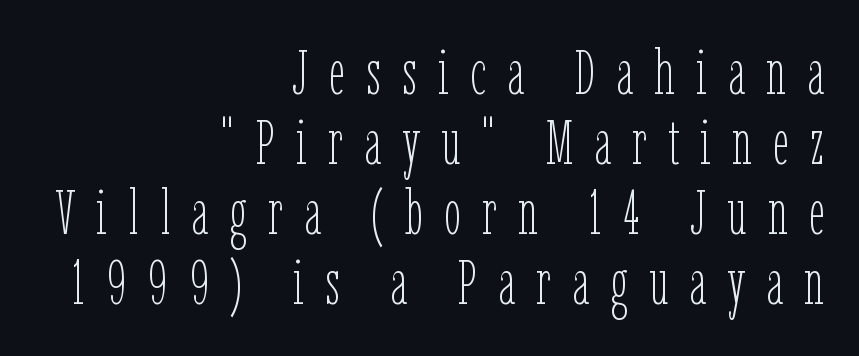
Character widths vary here, with narrow letters taking less room than wide ones. Spacing between characters has been opened up far beyond the box default. The passage is arranged like a letterhead date or caption credit — flush right. Weight: regular or lighter. Do the letters lean? They stand straight.
